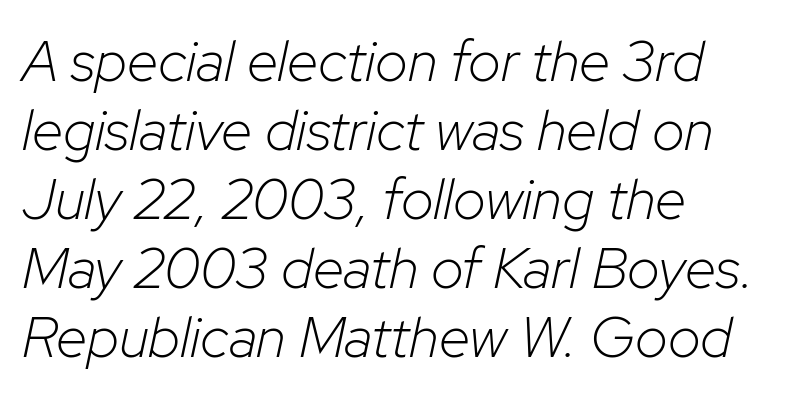
Line starts are locked; line ends wander. Vertical stems look standard width or narrower in stroke. Each letter keeps its own natural width here, so spacing adapts to shape. Honestly, there is no underline to notice here at all.
